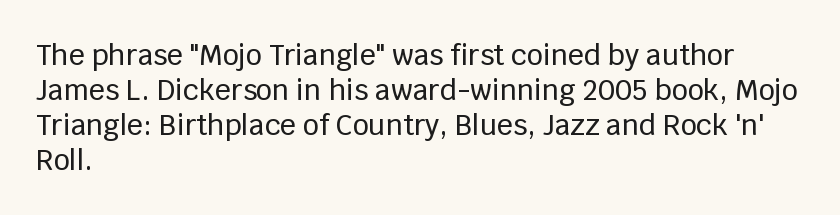
Q: Is the text italic (slanted)? A: No, it is upright.
Q: Is the typeface a serif or a sans-serif typeface? A: Sans-serif.
Q: Is the text underlined? A: No.
Q: How is the paragraph aligned? A: Left-aligned.
Q: Is the spacing between letters normal or unusually wide? A: Normal.
Q: Is the spacing between lines tight, normal or loose? A: Normal.
Q: Width (condensed, normal, or wide)? A: Normal.
Q: Stroke contrast? A: Low.
Q: x-height? A: Large.
Q: Monospaced? A: No.
